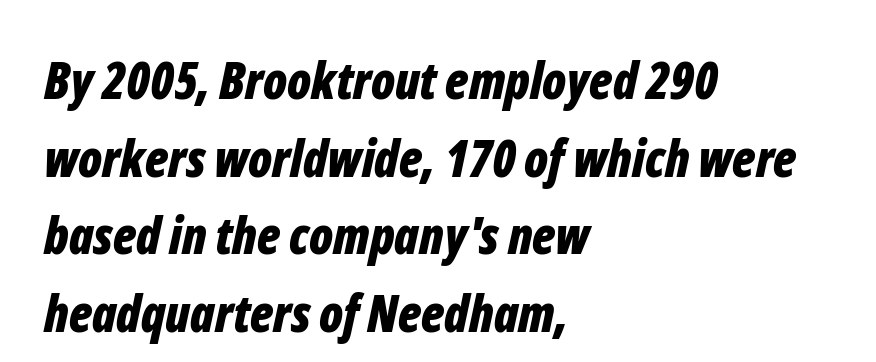
The gap between lines stays unmarked. Does the lettering tilt? It does — this is italic. The face used here is proportionally spaced, like ordinary book or web type. Look at the tracking — it's just the regular setting, nothing added. The rendering uses a bold face; every stroke is thick and dark.
